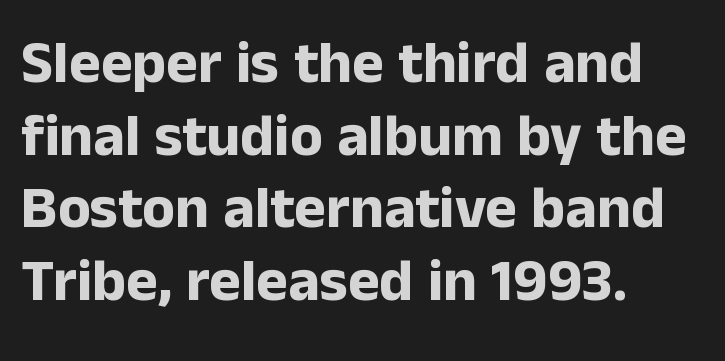
The image shows 60 px bold sans-serif type, upright; set left-aligned, line spacing 1.21x, normal letter spacing, not underlined; low stroke contrast and a medium x-height.
